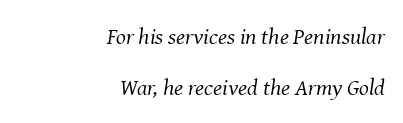
The specimen omits any rule beneath the text block's lines. Stroke mass is kept to a normal reading level or below. This is oblique type, the kind used for emphasis or titles. The setting favours the right margin, as signatures and pull-quotes sometimes do. You could call the tracking neutral — neither tight nor loose.
